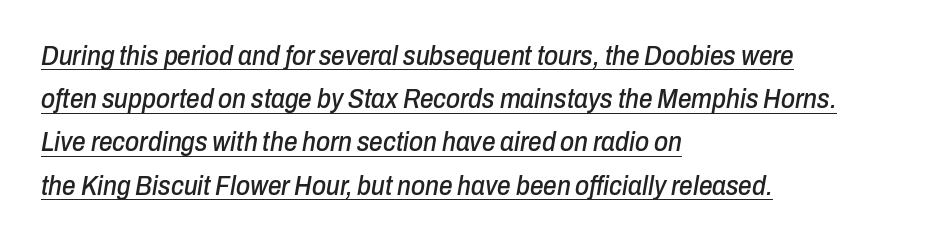
The image shows 27 px text type, italic (leaning right); set left-aligned, normal line spacing (1.6x), normal letter spacing, underlined.
